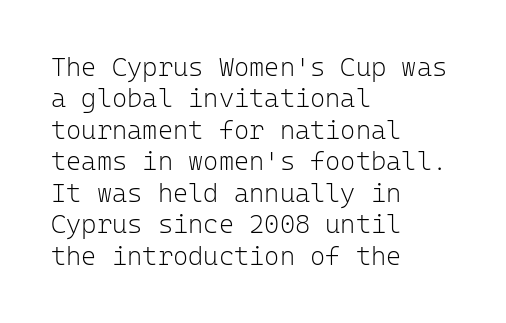
Q: Is the text bold? A: No.
Q: Is the text italic (slanted)? A: No, it is upright.
Q: Is the text underlined? A: No.
Q: How is the paragraph aligned? A: Left-aligned.
Q: Is the spacing between letters normal or unusually wide? A: Normal.
